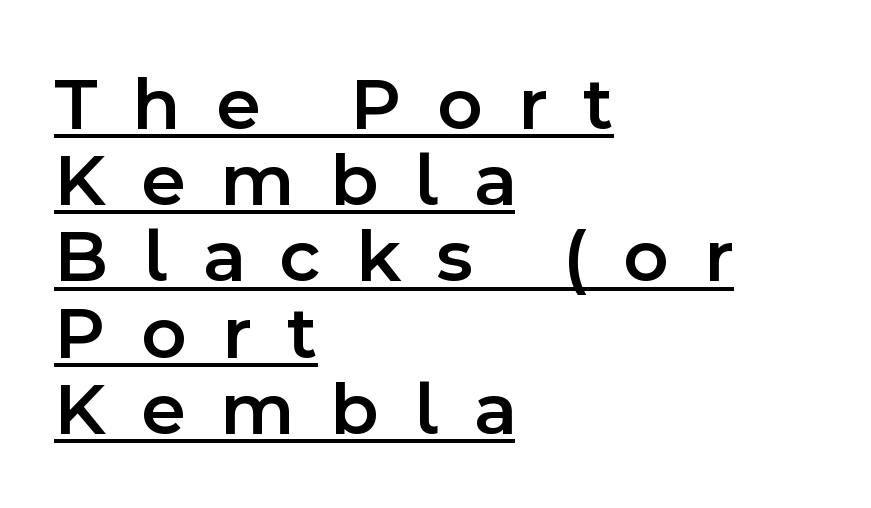
The image shows 77 px semibold sans-serif type, upright; set left-aligned, tight line spacing (0.99x), unusually wide letter spacing (+0.46 em), underlined; a medium x-height.
